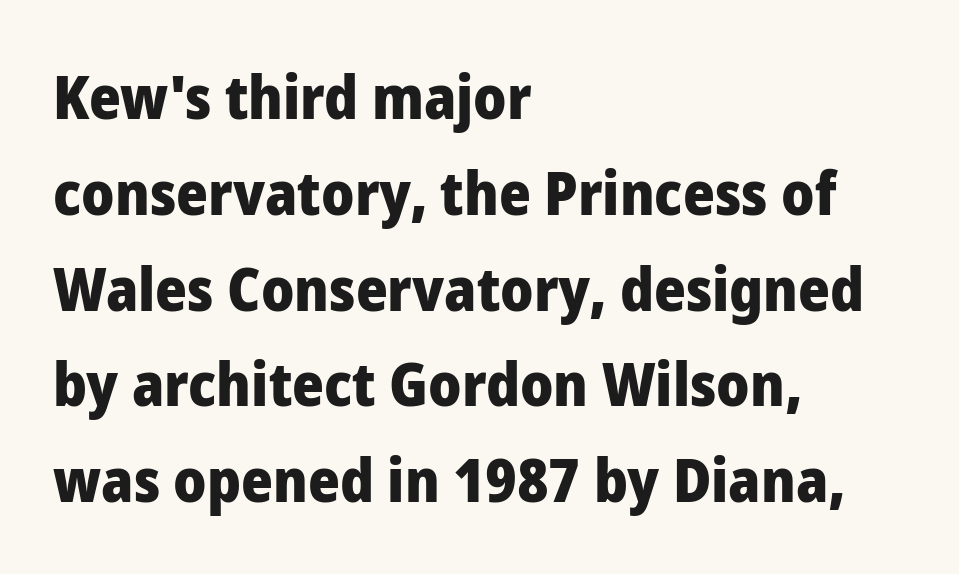
Does the copy run flush right? No — it runs flush left. Any mark beneath the type? The region is blank. Honestly, the row spacing looks completely unremarkable. Heavy, bold letterforms. To sum up the face: it is a sans, with no serifs.
